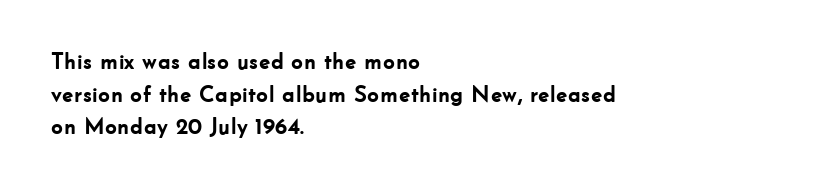
The image shows 23 px bold type, upright; set left-aligned, normal line spacing (1.42x), normal letter spacing, not underlined.
